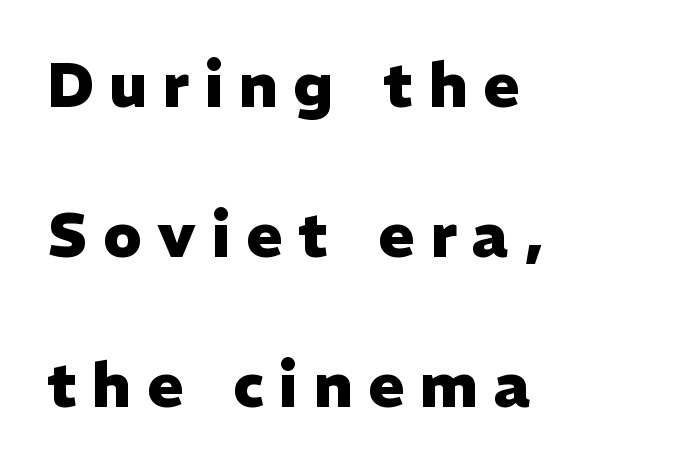
A typesetter would call this leading open, well beyond the default. You could not count columns in this text — the font is proportionally spaced. Does the copy run flush right? No — it runs flush left. The letters stand upright; this is a roman face. The face used here is a sans, in the tradition of grotesques and geometrics. This sample uses expanded letter spacing, leaving extra air between glyphs.
